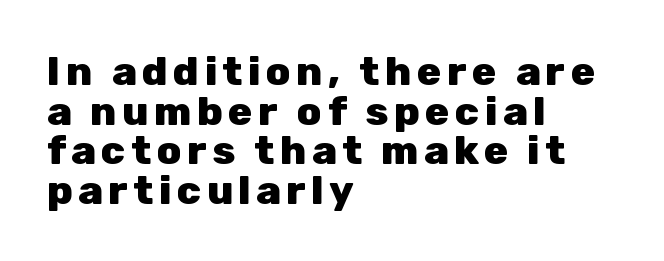
Letters rest on an invisible, unmarked baseline. Varying glyph widths throughout — classic text-font behaviour. This is roman type, the default non-slanted kind. In CSS terms this would be text-align: left.
